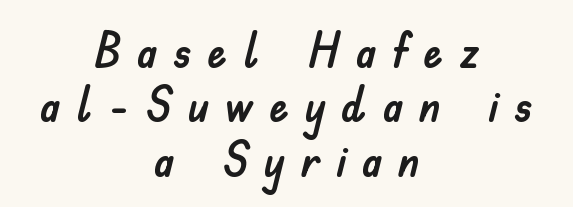
The image shows 49 px sans-serif type; set centered, tight line spacing (1.11x), unusually wide letter spacing (+0.32 em), not underlined; low stroke contrast and a small x-height.
